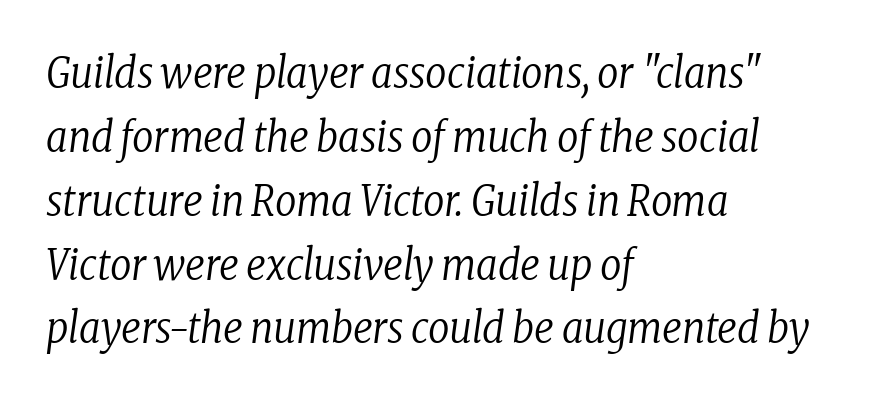
{"serif": "yes", "italic": "yes", "lean": "right", "slant_degrees": 8, "bold": "no", "weight": "regular", "width": "condensed", "stroke_contrast": "low", "x_height": "medium", "monospaced": "no", "underline": "no", "align": "left", "line_spacing": "normal", "line_spacing_ratio": 1.52, "letter_spacing": "normal", "letter_spacing_em": 0.0, "glyph_px": 42}
